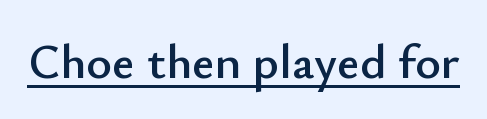
The image shows 49 px sans-serif type, upright; set normal letter spacing, underlined; low stroke contrast and a small x-height.
